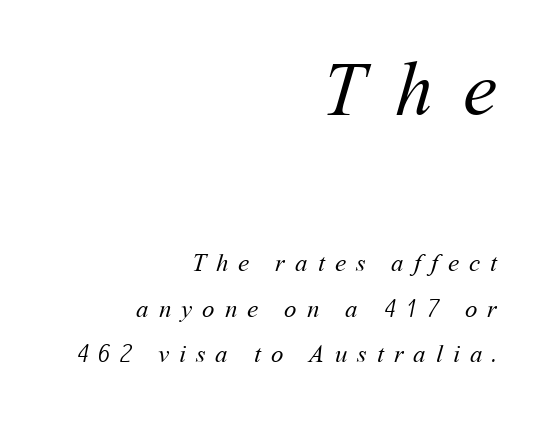
Letters rest on an invisible, unmarked baseline. The face used here is proportionally spaced, like ordinary book or web type. Look at the tracking — it's clearly loosened, letters drifting apart. The passage shown is not bold in any degree. Scale decreases going downward across the two blocks.
